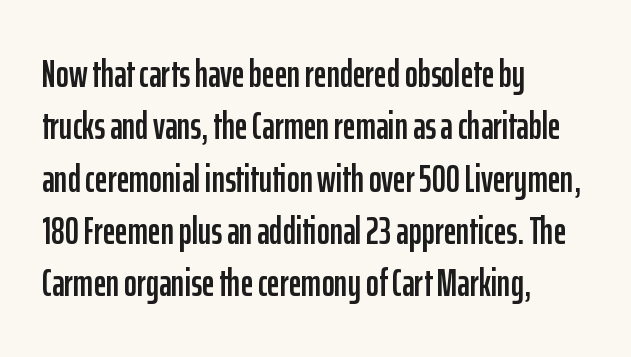
The vertical gap from one line to the next is medium. A typesetter would mark this as roman, not italic. The glyphs are unaccompanied by any horizontal stroke below them. Spacing verdict: proportional, widths tailored to each character.
